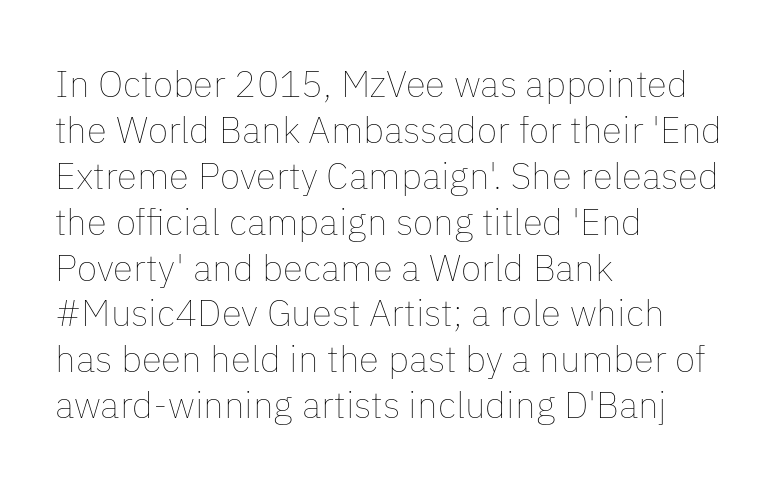
You could not count columns in this text — the font is proportionally spaced. This sample uses an upright cut, with every glyph sitting square on the baseline. Only glyphs here, with clear space below each row. This reads as an unemphasized weight, regular at the heaviest. This sample uses plain, unmodified letter spacing. These lines stack with their left ends in a neat column.
